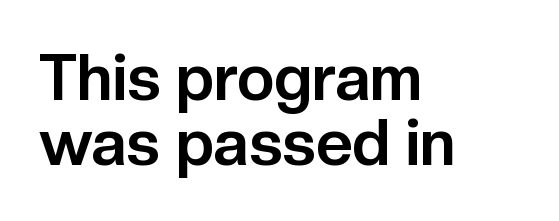
Default kerning and tracking; the words read as compact shapes. Every character sits straight up, as roman type does. Note the varied advance widths — an 'i' is clearly narrower than an 'm'. The passage shown is not underscored anywhere.
